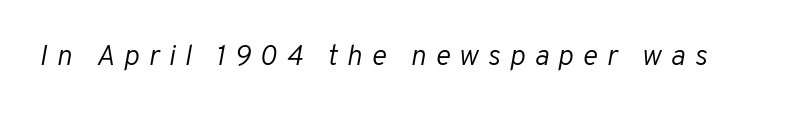
Glance below the letters and you will spot only blank space. Character widths vary here, with narrow letters taking less room than wide ones. Every character sits at an angle, as italics do. Stems and bowls with no extra thickness — not bold. Spacing between characters has been opened up far beyond the box default.
